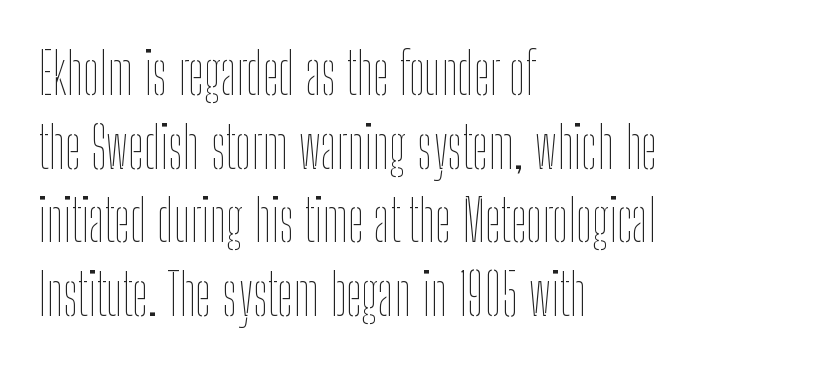
The image shows 57 px thin, condensed type, upright; set left-aligned, normal line spacing (1.29x), normal letter spacing, not underlined; low stroke contrast and a medium x-height.
